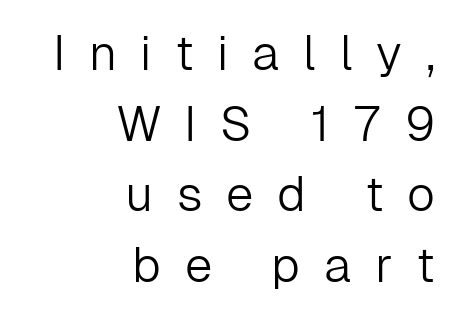
The image shows 49 px light sans-serif type, upright; set right-aligned, normal line spacing (1.44x), unusually wide letter spacing (+0.48 em), not underlined; low stroke contrast and a medium x-height.
